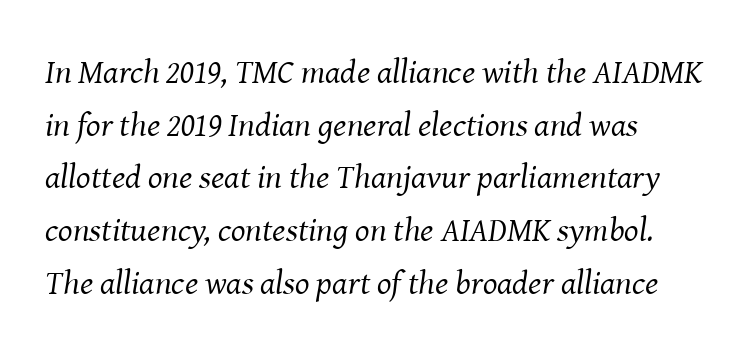
The image shows 34 px regular-weight serif type, italic (leaning right); set left-aligned, normal line spacing (1.55x), normal letter spacing, not underlined; medium stroke contrast and a medium x-height.
